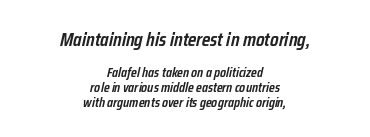
The image shows 20 px text type, italic (leaning right); set centered, tight line spacing (1.08x), normal letter spacing, not underlined; the first (top) block is 1.43x larger.
